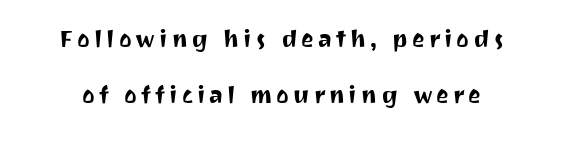
The image shows 30 px sans-serif type, upright; set centered, line spacing 1.86x, not underlined; medium stroke contrast and a medium x-height.
